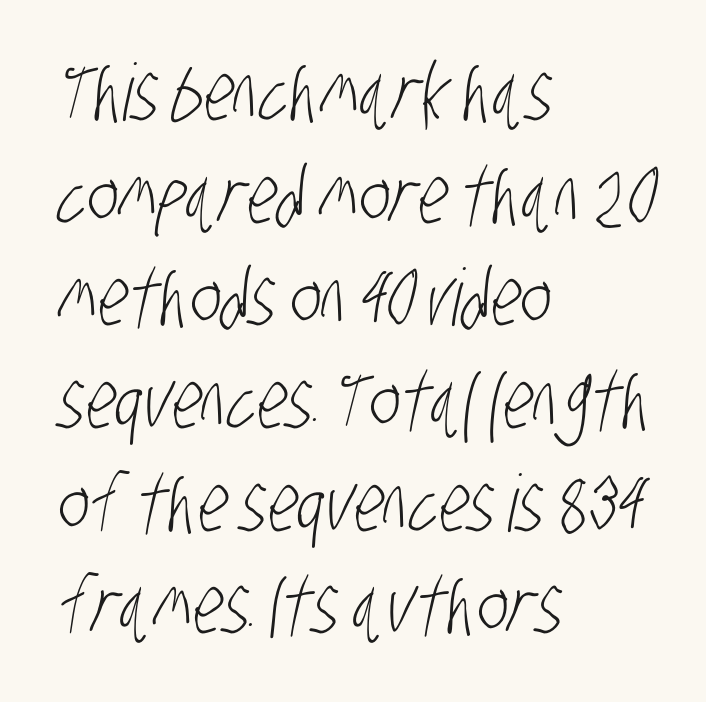
The image shows 79 px light, condensed sans-serif type; set left-aligned, normal line spacing (1.3x), normal letter spacing, not underlined; low stroke contrast and a large x-height.
